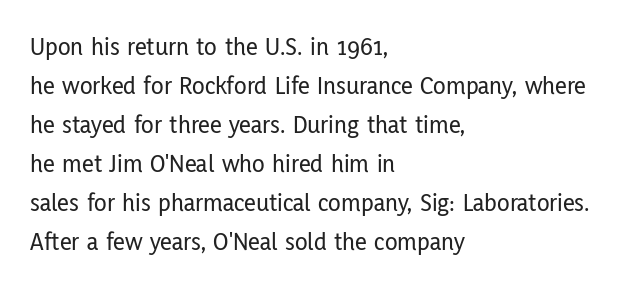
{"italic": "no", "underline": "no", "align": "left", "line_spacing": "normal", "line_spacing_ratio": 1.5, "letter_spacing": "normal", "letter_spacing_em": 0.0, "glyph_px": 26}
